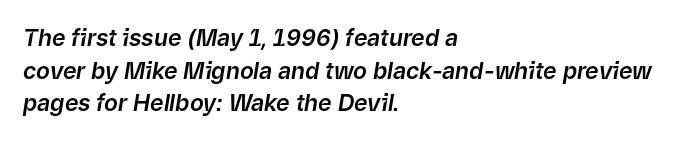
{"italic": "yes", "lean": "right", "slant_degrees": 9, "underline": "no", "align": "left", "line_spacing": "normal", "line_spacing_ratio": 1.42, "letter_spacing": "normal", "letter_spacing_em": 0.0, "glyph_px": 23}
